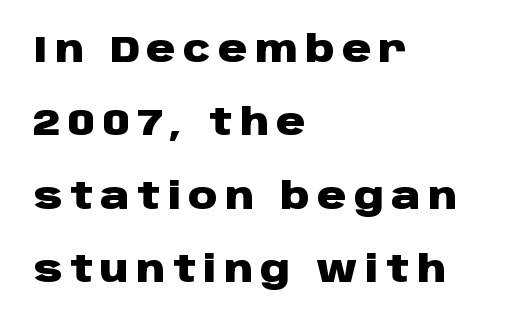
{"serif": "no", "italic": "no", "bold": "yes", "weight": "heavy", "width": "wide", "stroke_contrast": "low", "x_height": "large", "monospaced": "no", "underline": "no", "align": "left", "line_spacing": "loose", "line_spacing_ratio": 2.04, "letter_spacing": "wide", "letter_spacing_em": 0.21, "glyph_px": 36}
